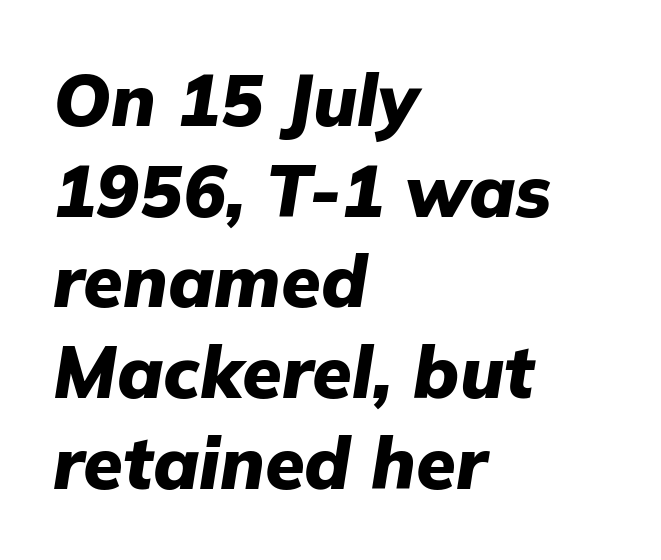
{"italic": "yes", "lean": "right", "slant_degrees": 9, "bold": "yes", "weight": "heavy", "width": "normal", "stroke_contrast": "low", "x_height": "medium", "monospaced": "no", "underline": "no", "align": "left", "line_spacing": "normal", "line_spacing_ratio": 1.26, "letter_spacing": "normal", "letter_spacing_em": 0.0, "glyph_px": 72}
